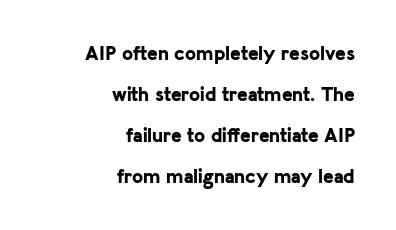
Q: Is the text bold? A: Yes.
Q: Is the text italic (slanted)? A: No, it is upright.
Q: Is the text underlined? A: No.
Q: How is the paragraph aligned? A: Right-aligned.
Q: Is the spacing between letters normal or unusually wide? A: Normal.
Q: Is the spacing between lines tight, normal or loose? A: Loose.
